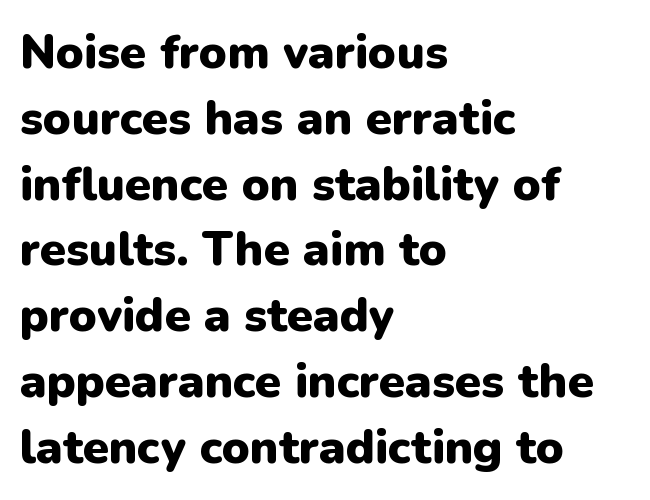
{"serif": "no", "italic": "no", "bold": "yes", "weight": "heavy", "width": "normal", "stroke_contrast": "low", "x_height": "medium", "monospaced": "no", "underline": "no", "align": "left", "line_spacing": "normal", "line_spacing_ratio": 1.4, "letter_spacing": "normal", "letter_spacing_em": 0.0, "glyph_px": 47}
